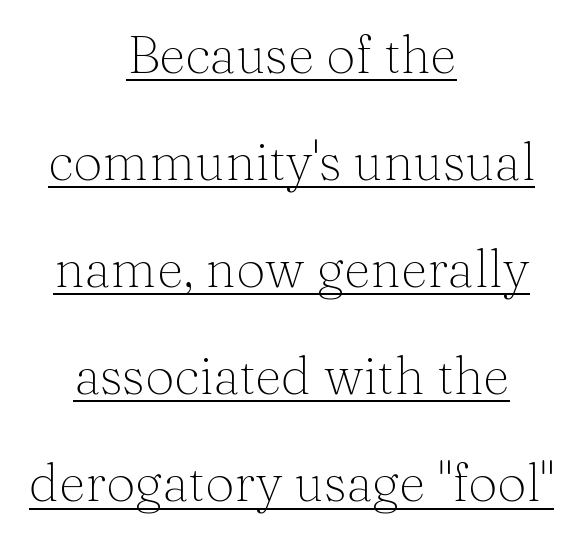
{"serif": "yes", "italic": "no", "bold": "no", "weight": "light", "width": "normal", "stroke_contrast": "medium", "x_height": "medium", "monospaced": "no", "underline": "yes", "align": "center", "line_spacing": "loose", "line_spacing_ratio": 2.06, "letter_spacing": "normal", "letter_spacing_em": 0.0, "glyph_px": 52}
